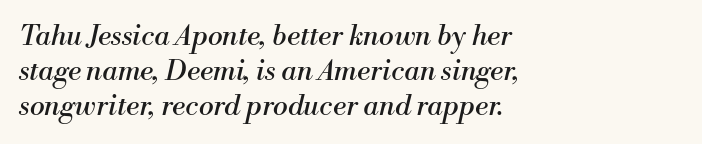
Q: Is the text bold? A: No.
Q: Is the text italic (slanted)? A: Yes, it leans right by about 13 degrees.
Q: Is the typeface a serif or a sans-serif typeface? A: Serif.
Q: Is the text underlined? A: No.
Q: How is the paragraph aligned? A: Left-aligned.
Q: Is the spacing between letters normal or unusually wide? A: Normal.
Q: Is the spacing between lines tight, normal or loose? A: Normal.
Q: Width (condensed, normal, or wide)? A: Normal.
Q: Stroke contrast? A: Medium.
Q: x-height? A: Small.
Q: Monospaced? A: No.
